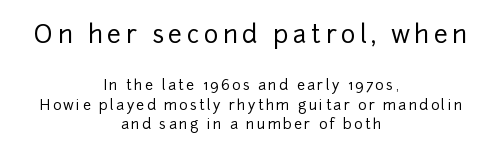
Q: Is the text italic (slanted)? A: No, it is upright.
Q: Is the text underlined? A: No.
Q: How is the paragraph aligned? A: Centered.
Q: Is the spacing between lines tight, normal or loose? A: Normal.
Q: Which block of text is set in a larger size, the first (top) or the second (bottom)? A: The first (top) one.
